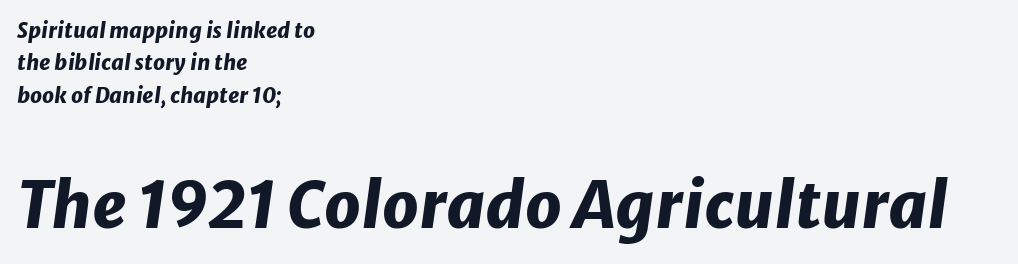
Q: Is the text bold? A: Yes.
Q: Is the text italic (slanted)? A: Yes, it leans right by about 8 degrees.
Q: Is the text underlined? A: No.
Q: How is the paragraph aligned? A: Left-aligned.
Q: Is the spacing between letters normal or unusually wide? A: Normal.
Q: Is the spacing between lines tight, normal or loose? A: Normal.
Q: Which block of text is set in a larger size, the first (top) or the second (bottom)? A: The second (bottom) one.
Q: Width (condensed, normal, or wide)? A: Normal.
Q: Stroke contrast? A: Low.
Q: x-height? A: Medium.
Q: Monospaced? A: No.
